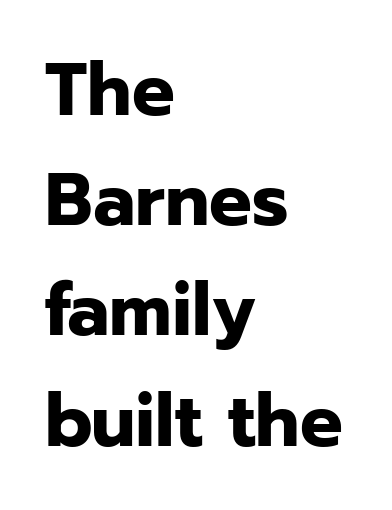
Q: Is the text bold? A: Yes.
Q: Is the text italic (slanted)? A: No, it is upright.
Q: Is the typeface a serif or a sans-serif typeface? A: Sans-serif.
Q: Is the text underlined? A: No.
Q: How is the paragraph aligned? A: Left-aligned.
Q: Is the spacing between letters normal or unusually wide? A: Normal.
Q: Is the spacing between lines tight, normal or loose? A: Normal.
Q: Width (condensed, normal, or wide)? A: Normal.
Q: Stroke contrast? A: Low.
Q: x-height? A: Medium.
Q: Monospaced? A: No.
